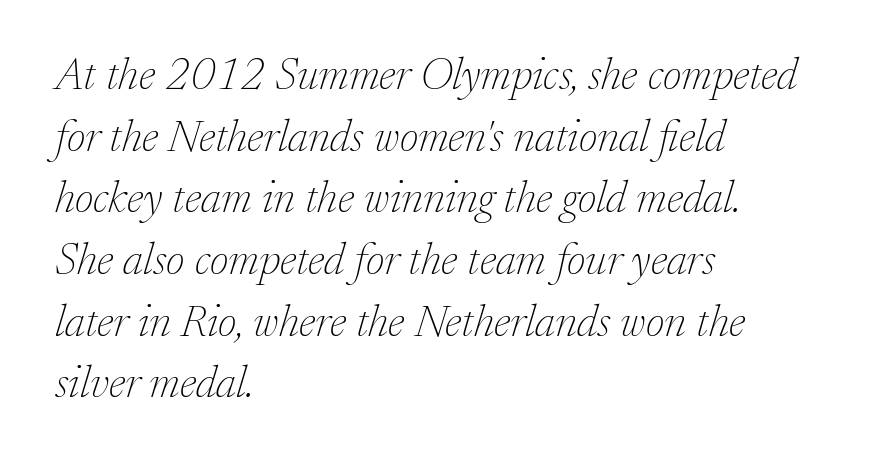
In terms of leading, this rendering sits right in the middle. Alignment: flush left. Beneath every word, the page is bare. Glyph-to-glyph distance matches everyday printed text. The letters are slanted; this is an italic face. Little horizontal feet cap the strokes, marking this as serif type.
